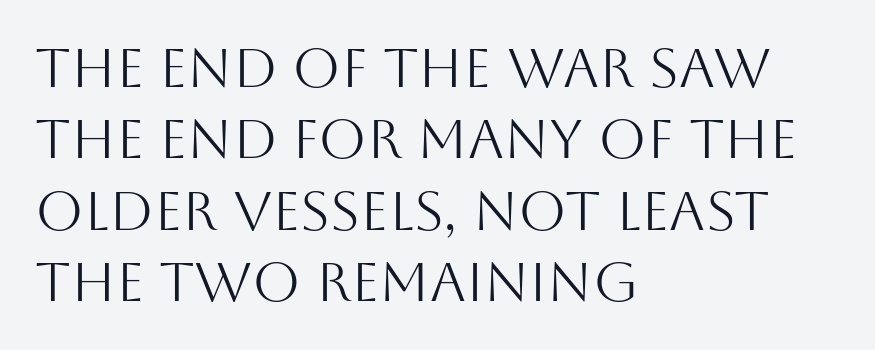
The passage shown is not underscored anywhere. Do the characters align in a grid? No, the font is proportional. Between one letter and the next there's only the usual sliver of space. Rows of type keep a routine distance in the vertical direction. The setting favours the left margin, as ordinary paragraphs usually do.
